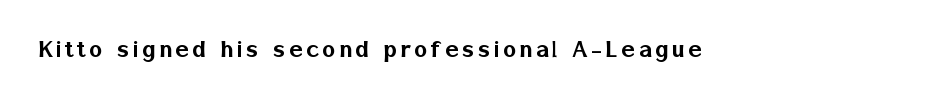
Q: Is the text italic (slanted)? A: No, it is upright.
Q: Is the typeface a serif or a sans-serif typeface? A: Sans-serif.
Q: Is the text underlined? A: No.
Q: Width (condensed, normal, or wide)? A: Normal.
Q: Stroke contrast? A: Low.
Q: x-height? A: Medium.
Q: Monospaced? A: No.
